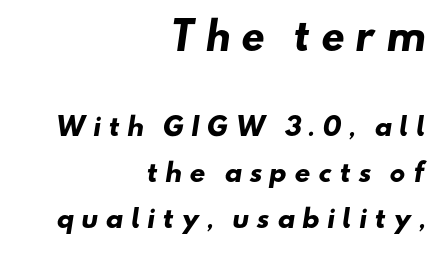
Q: Is the text bold? A: Yes.
Q: Is the typeface a serif or a sans-serif typeface? A: Sans-serif.
Q: Is the text underlined? A: No.
Q: How is the paragraph aligned? A: Right-aligned.
Q: Is the spacing between letters normal or unusually wide? A: Unusually wide.
Q: Which block of text is set in a larger size, the first (top) or the second (bottom)? A: The first (top) one.
Q: Width (condensed, normal, or wide)? A: Wide.
Q: Stroke contrast? A: Low.
Q: x-height? A: Small.
Q: Monospaced? A: No.
